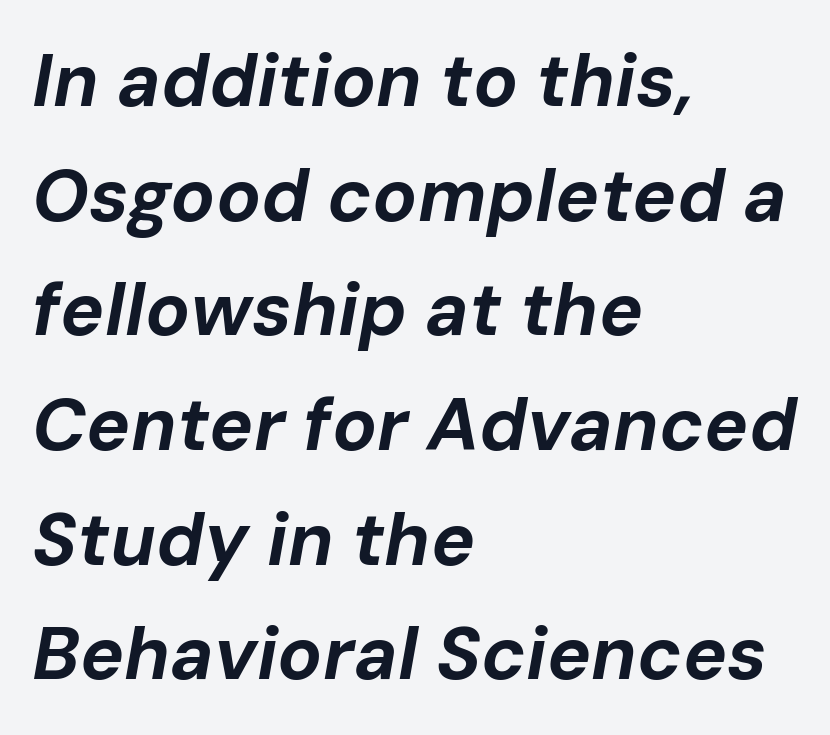
{"italic": "yes", "lean": "right", "slant_degrees": 10, "bold": "yes", "weight": "bold", "width": "normal", "stroke_contrast": "low", "x_height": "medium", "monospaced": "no", "underline": "no", "align": "left", "line_spacing": "normal", "line_spacing_ratio": 1.55, "letter_spacing": "normal", "letter_spacing_em": 0.0, "glyph_px": 74}
